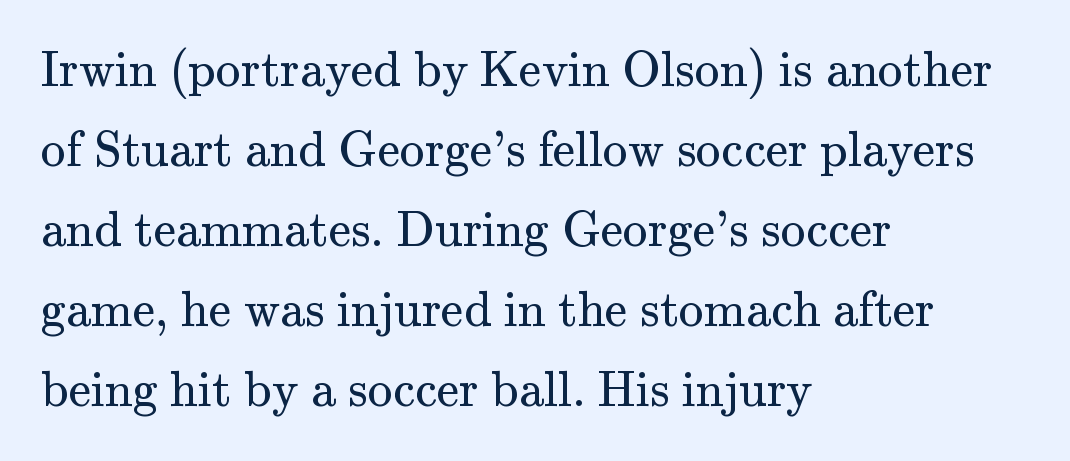
{"serif": "yes", "italic": "no", "bold": "no", "weight": "regular", "width": "normal", "stroke_contrast": "medium", "x_height": "small", "monospaced": "no", "underline": "no", "align": "left", "line_spacing": "normal", "line_spacing_ratio": 1.6, "letter_spacing": "normal", "letter_spacing_em": 0.0, "glyph_px": 50}
